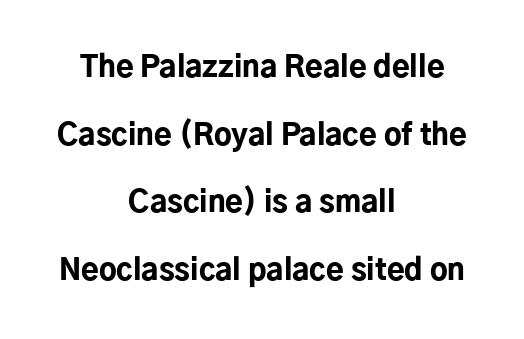
{"serif": "no", "italic": "no", "bold": "yes", "weight": "bold", "width": "normal", "stroke_contrast": "low", "x_height": "medium", "monospaced": "no", "underline": "no", "align": "center", "line_spacing": "loose", "line_spacing_ratio": 2.33, "letter_spacing": "normal", "letter_spacing_em": 0.0, "glyph_px": 29}
